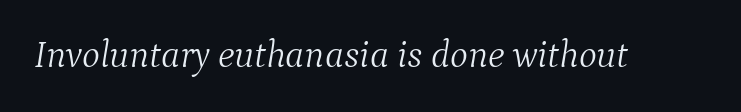
The image shows 38 px light serif type, italic (leaning right); set normal letter spacing, not underlined; medium stroke contrast and a medium x-height.
